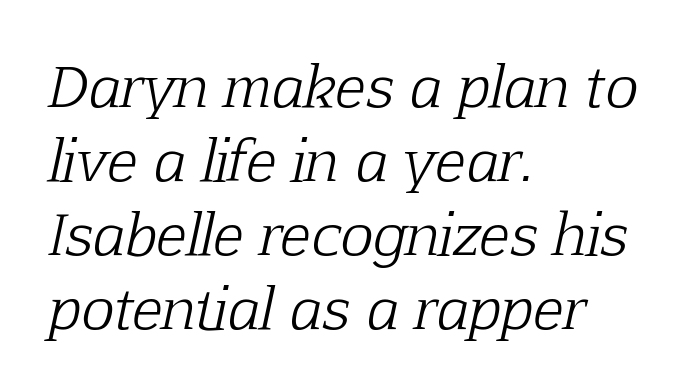
This block has exactly the height ordinary leading produces. You could not count columns in this text — the font is proportionally spaced. A bare baseline throughout the passage. Left-aligned paragraph, ragged on the right.
